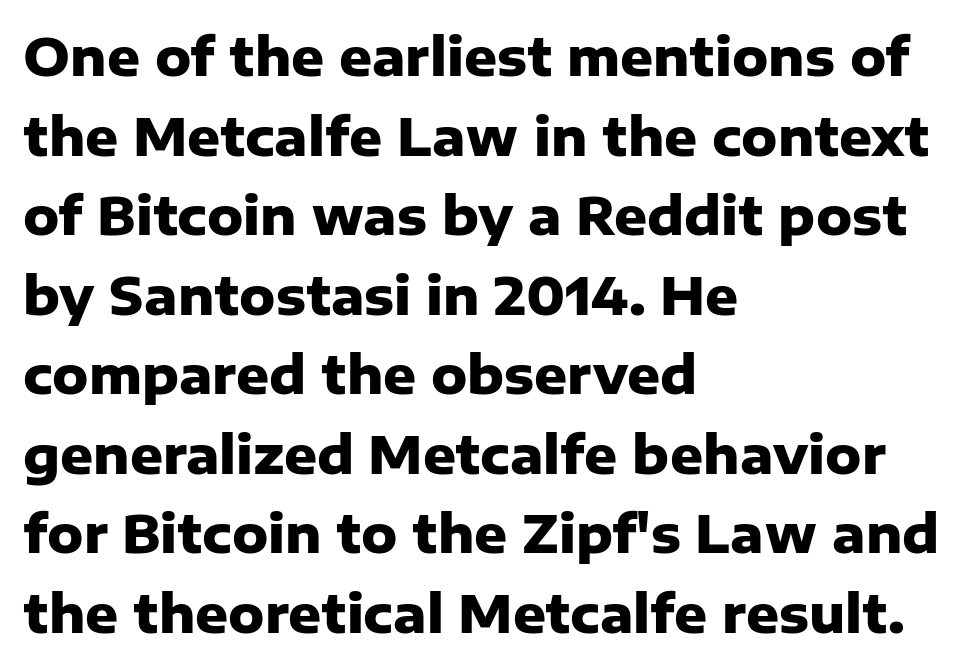
Reading down the block, your eye returns to a fixed left position each line. The passage shown stacks its lines at a standard gap. The face used here is proportionally spaced, like ordinary book or web type. Serif or sans? Sans — the stroke terminals are bare.
